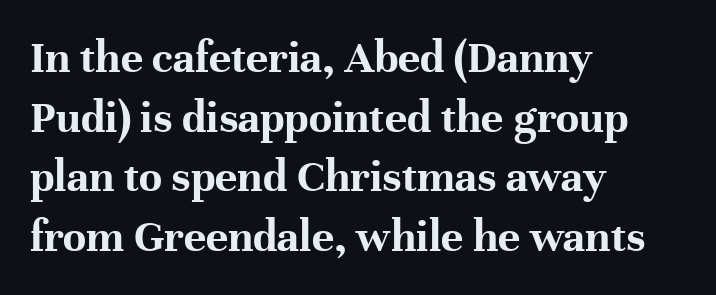
Q: Is the text bold? A: Yes.
Q: Is the text italic (slanted)? A: No, it is upright.
Q: Is the typeface a serif or a sans-serif typeface? A: Serif.
Q: Is the text underlined? A: No.
Q: How is the paragraph aligned? A: Left-aligned.
Q: Is the spacing between letters normal or unusually wide? A: Normal.
Q: Is the spacing between lines tight, normal or loose? A: Normal.
Q: Width (condensed, normal, or wide)? A: Normal.
Q: Stroke contrast? A: High.
Q: x-height? A: Medium.
Q: Monospaced? A: No.
